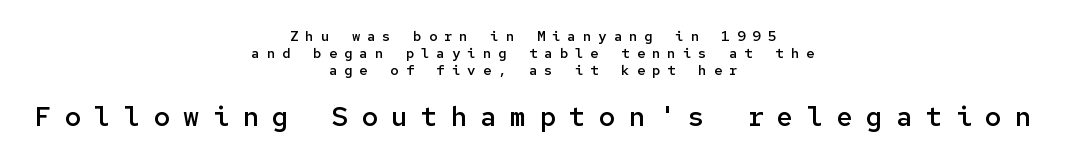
The image shows 27 px text type, upright; set centered, line spacing 1.2x, unusually wide letter spacing (+0.5 em), not underlined; the second (bottom) block is 1.93x larger.
